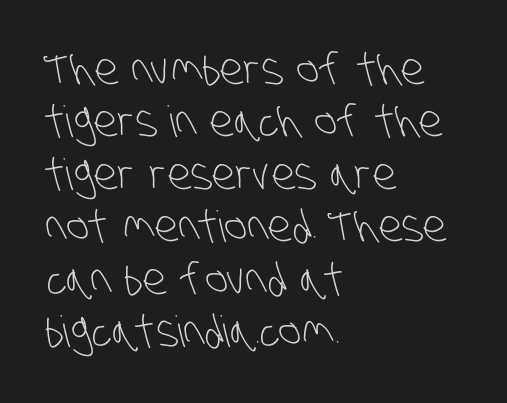
The image shows 43 px light, condensed sans-serif type; set left-aligned, line spacing 1.22x, normal letter spacing, not underlined; low stroke contrast and a large x-height.
